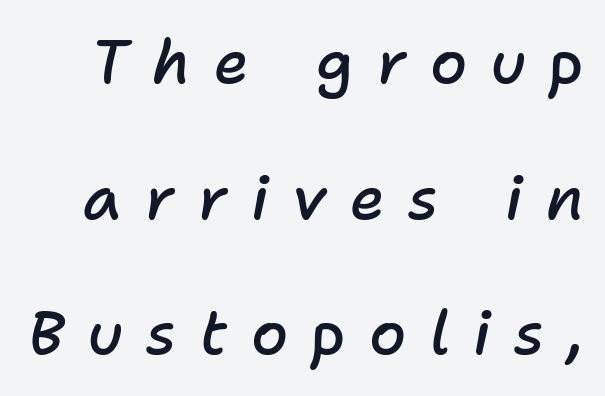
Q: Is the text bold? A: Semi-bold.
Q: Is the text italic (slanted)? A: Yes, it leans right by about 11 degrees.
Q: Is the text underlined? A: No.
Q: Is the spacing between letters normal or unusually wide? A: Unusually wide.
Q: Is the spacing between lines tight, normal or loose? A: Loose.
Q: Width (condensed, normal, or wide)? A: Normal.
Q: Stroke contrast? A: Low.
Q: x-height? A: Medium.
Q: Monospaced? A: No.
